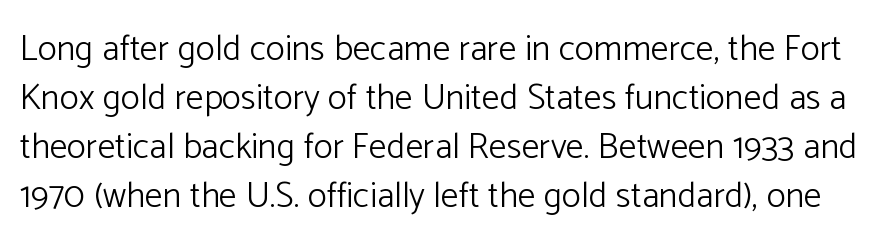
{"serif": "no", "italic": "no", "bold": "no", "weight": "light", "width": "normal", "stroke_contrast": "low", "x_height": "medium", "monospaced": "no", "underline": "no", "line_spacing": "normal", "line_spacing_ratio": 1.36, "letter_spacing": "normal", "letter_spacing_em": 0.0, "glyph_px": 36}
